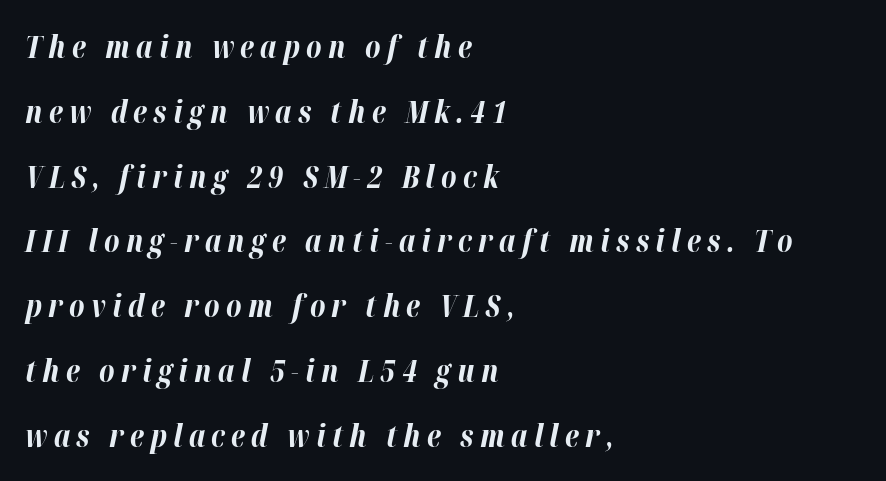
This sample has the flowing, uneven cadence of proportional lettering. The strokes are fattened all the way to bold. Quick note: italic. Bare-footed words on every line. A great deal of white space separates one row of letters from the next. The lines are quadded left.
